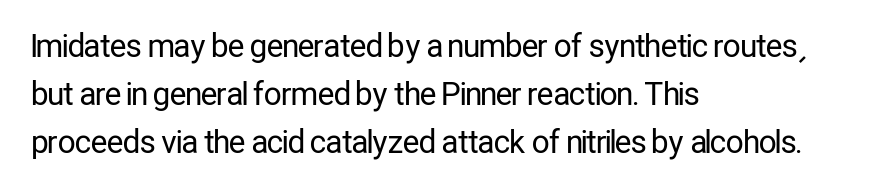
The image shows 31 px regular-weight, condensed sans-serif type, upright; set left-aligned, normal line spacing (1.55x), normal letter spacing, not underlined; low stroke contrast and a medium x-height.
